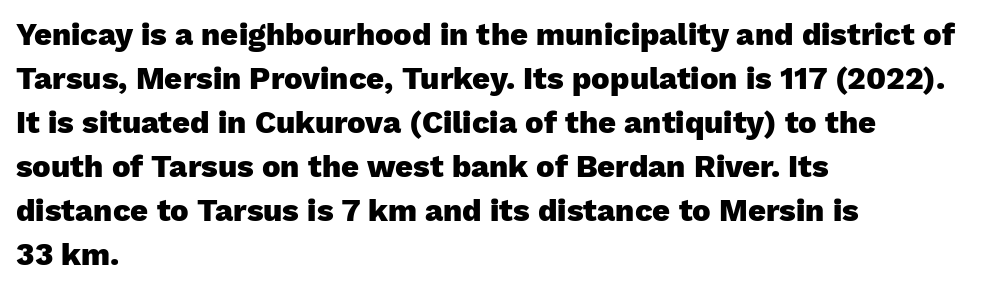
Q: Is the text bold? A: Yes.
Q: Is the text italic (slanted)? A: No, it is upright.
Q: Is the typeface a serif or a sans-serif typeface? A: Sans-serif.
Q: Is the text underlined? A: No.
Q: How is the paragraph aligned? A: Left-aligned.
Q: Is the spacing between letters normal or unusually wide? A: Normal.
Q: Is the spacing between lines tight, normal or loose? A: Normal.
Q: Width (condensed, normal, or wide)? A: Normal.
Q: Stroke contrast? A: Low.
Q: x-height? A: Medium.
Q: Monospaced? A: No.
